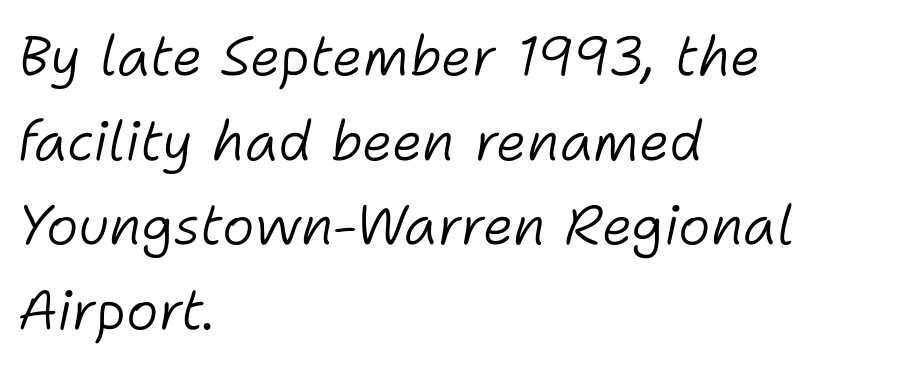
Q: Is the text bold? A: No.
Q: Is the text italic (slanted)? A: Yes, it leans right by about 11 degrees.
Q: Is the text underlined? A: No.
Q: How is the paragraph aligned? A: Left-aligned.
Q: Is the spacing between letters normal or unusually wide? A: Normal.
Q: Is the spacing between lines tight, normal or loose? A: Normal.
Q: Width (condensed, normal, or wide)? A: Normal.
Q: Stroke contrast? A: Low.
Q: x-height? A: Medium.
Q: Monospaced? A: No.
